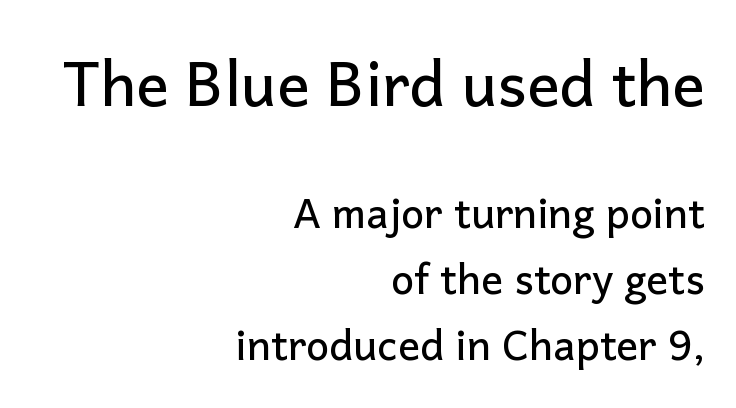
{"serif": "no", "italic": "no", "width": "normal", "stroke_contrast": "low", "x_height": "medium", "monospaced": "no", "underline": "no", "align": "right", "line_spacing": "normal", "line_spacing_ratio": 1.6, "letter_spacing": "normal", "letter_spacing_em": 0.0, "larger_block": "first", "size_ratio": 1.49, "glyph_px": 61}
